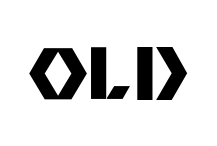
The image shows 73 px heavy sans-serif type, upright; set normal letter spacing, not underlined; medium stroke contrast and a large x-height.
